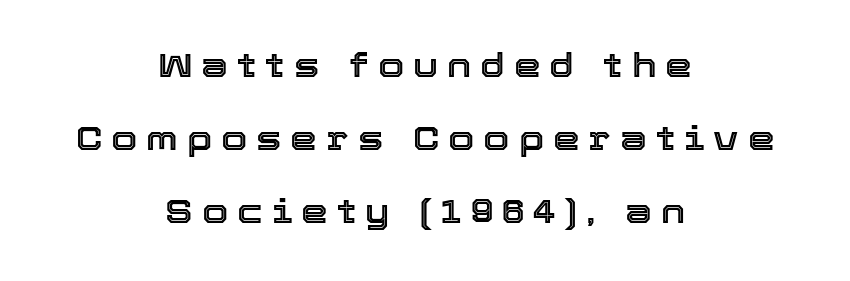
{"italic": "no", "width": "normal", "x_height": "medium", "monospaced": "no", "underline": "no", "align": "center", "line_spacing": "loose", "line_spacing_ratio": 2.14, "letter_spacing": "wide", "letter_spacing_em": 0.26, "glyph_px": 34}
